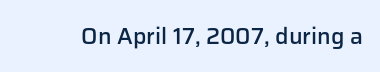
Q: Is the text bold? A: Semi-bold.
Q: Is the text italic (slanted)? A: No, it is upright.
Q: Is the text underlined? A: No.
Q: Is the spacing between letters normal or unusually wide? A: Normal.
